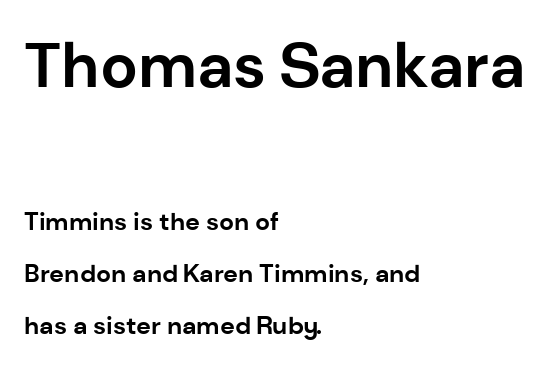
{"serif": "no", "italic": "no", "bold": "yes", "weight": "bold", "width": "normal", "stroke_contrast": "low", "x_height": "medium", "monospaced": "no", "underline": "no", "align": "left", "line_spacing": "loose", "line_spacing_ratio": 2.08, "letter_spacing": "normal", "letter_spacing_em": 0.0, "larger_block": "first", "size_ratio": 2.52, "glyph_px": 63}
